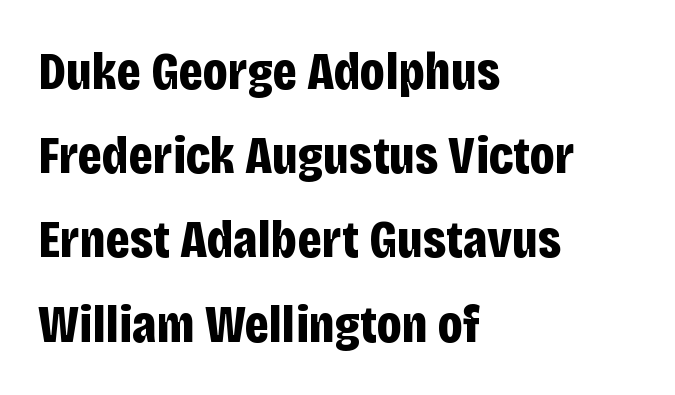
The image shows 54 px bold, condensed sans-serif type, upright; set left-aligned, normal line spacing (1.56x), normal letter spacing, not underlined; low stroke contrast and a large x-height.
